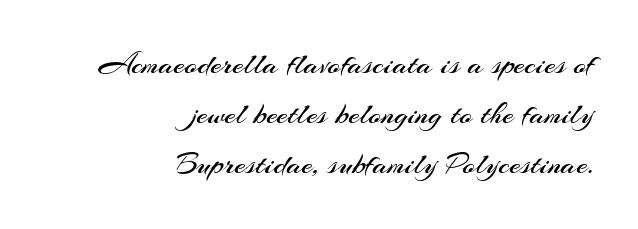
The image shows 32 px regular-weight sans-serif type; set right-aligned, normal line spacing (1.56x), normal letter spacing, not underlined; medium stroke contrast and a small x-height.
